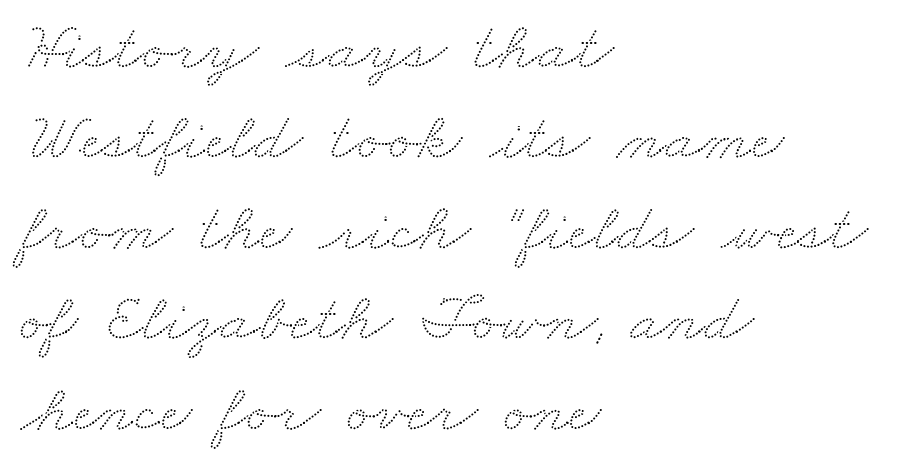
Q: Is the text underlined? A: No.
Q: How is the paragraph aligned? A: Left-aligned.
Q: Is the spacing between letters normal or unusually wide? A: Normal.
Q: Is the spacing between lines tight, normal or loose? A: Normal.
Q: Width (condensed, normal, or wide)? A: Wide.
Q: Stroke contrast? A: Low.
Q: x-height? A: Small.
Q: Monospaced? A: No.
